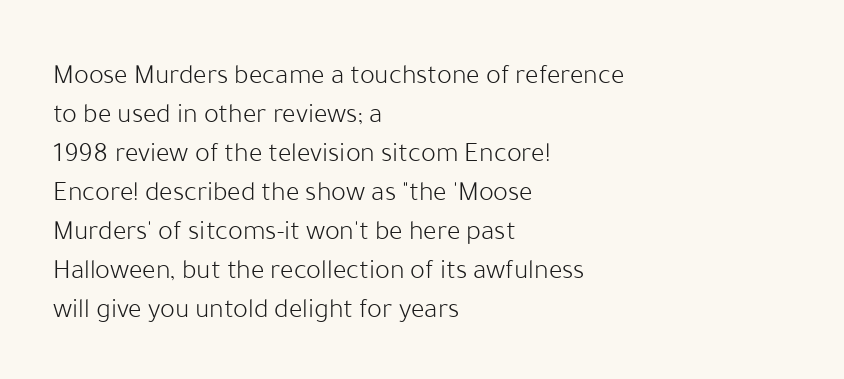
Here the glyphs are tracked normally, forming tight word shapes. Look at the bottom of the vertical strokes: they stop flat, with no serifs. A roman cut, with each character standing at attention. Reading down the column, the eye jumps a familiar distance to each next line. Underlining? Definitely not there. The letters advance in unequal steps, a hallmark of proportional type.
